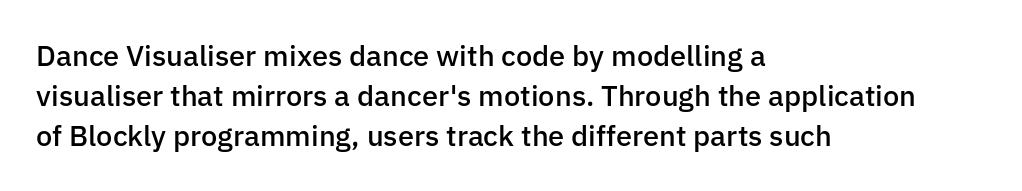
Q: Is the text bold? A: Semi-bold.
Q: Is the text italic (slanted)? A: No, it is upright.
Q: Is the typeface a serif or a sans-serif typeface? A: Sans-serif.
Q: Is the text underlined? A: No.
Q: How is the paragraph aligned? A: Left-aligned.
Q: Is the spacing between letters normal or unusually wide? A: Normal.
Q: Is the spacing between lines tight, normal or loose? A: Normal.
Q: Width (condensed, normal, or wide)? A: Normal.
Q: Stroke contrast? A: Low.
Q: x-height? A: Medium.
Q: Monospaced? A: No.
